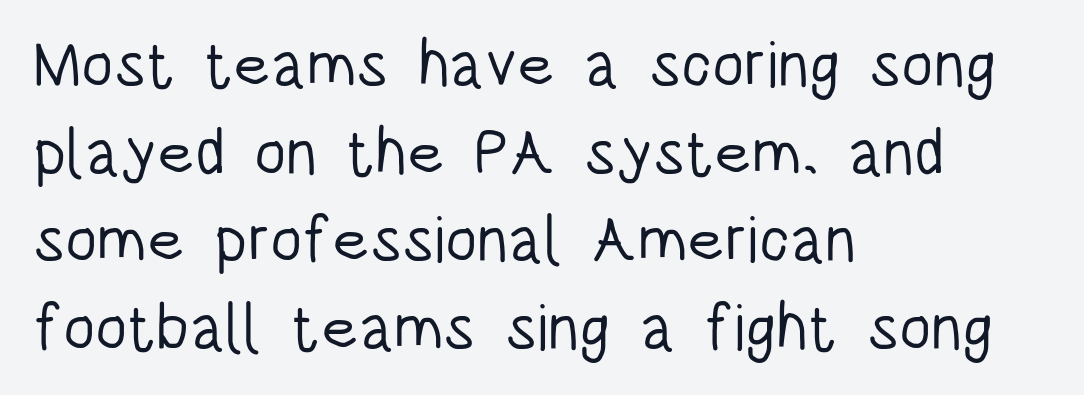
Q: Is the text bold? A: No.
Q: Is the text italic (slanted)? A: No, it is upright.
Q: Is the typeface a serif or a sans-serif typeface? A: Sans-serif.
Q: Is the text underlined? A: No.
Q: How is the paragraph aligned? A: Left-aligned.
Q: Is the spacing between letters normal or unusually wide? A: Normal.
Q: Is the spacing between lines tight, normal or loose? A: Normal.
Q: Width (condensed, normal, or wide)? A: Condensed.
Q: Stroke contrast? A: Low.
Q: x-height? A: Large.
Q: Monospaced? A: No.
